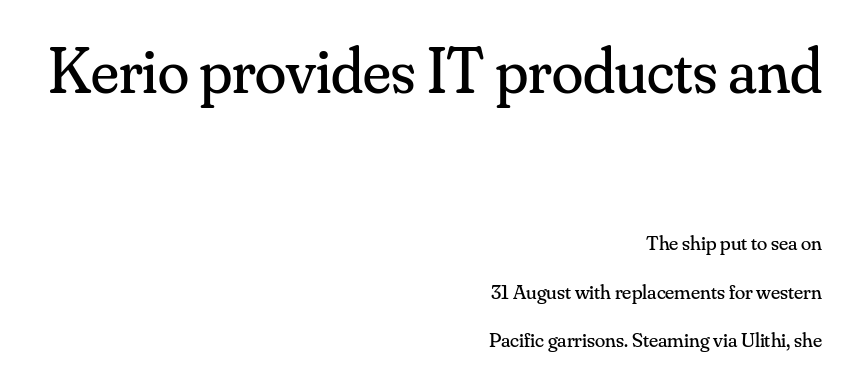
Each row of text sits above clean, open space. The characters display serif detailing at their extremities. Here the glyphs are tracked normally, forming tight word shapes. Posture: upright roman. Which of the two is more prominent by size? The first, at the top.
